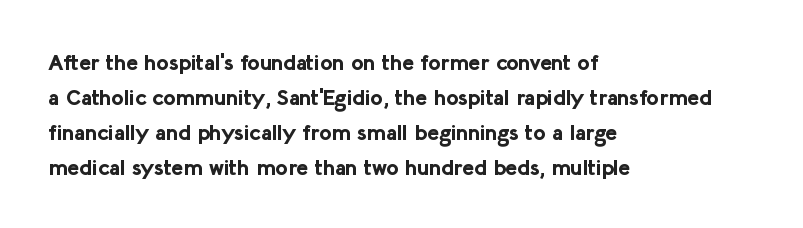
The image shows 22 px bold type, upright; set left-aligned, normal line spacing (1.59x), normal letter spacing, not underlined.
